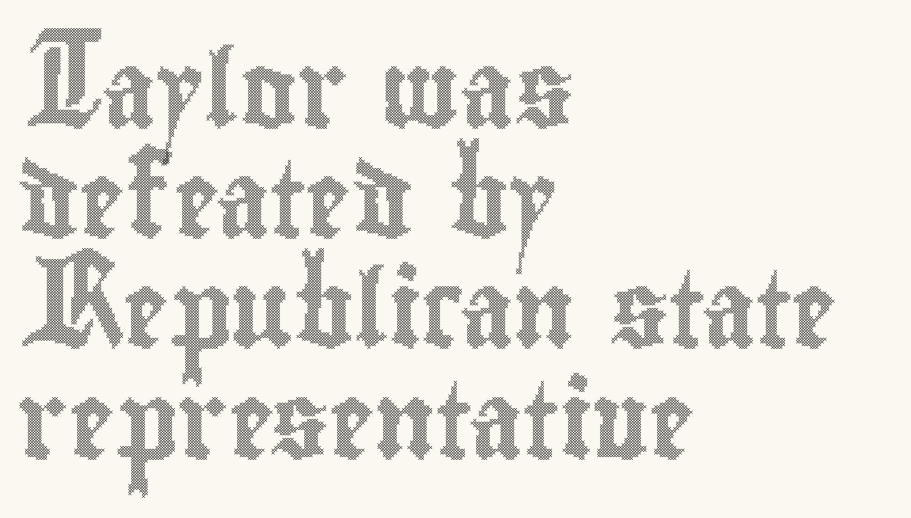
{"italic": "no", "width": "condensed", "x_height": "small", "monospaced": "no", "underline": "no", "align": "left", "line_spacing": "normal", "line_spacing_ratio": 1.45, "letter_spacing": "normal", "letter_spacing_em": 0.0, "glyph_px": 76}
